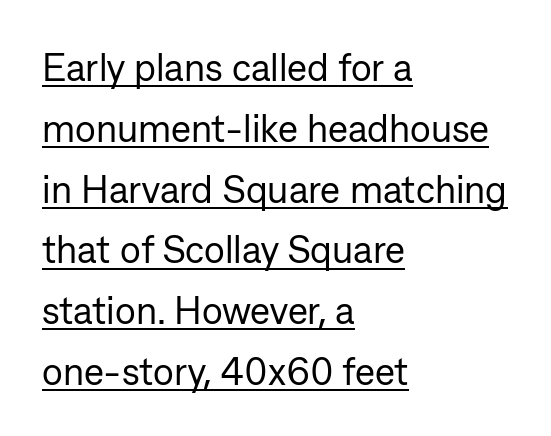
{"serif": "no", "italic": "no", "bold": "no", "weight": "regular", "width": "normal", "stroke_contrast": "low", "x_height": "medium", "monospaced": "no", "underline": "yes", "align": "left", "line_spacing": "normal", "line_spacing_ratio": 1.6, "letter_spacing": "normal", "letter_spacing_em": 0.0, "glyph_px": 38}
